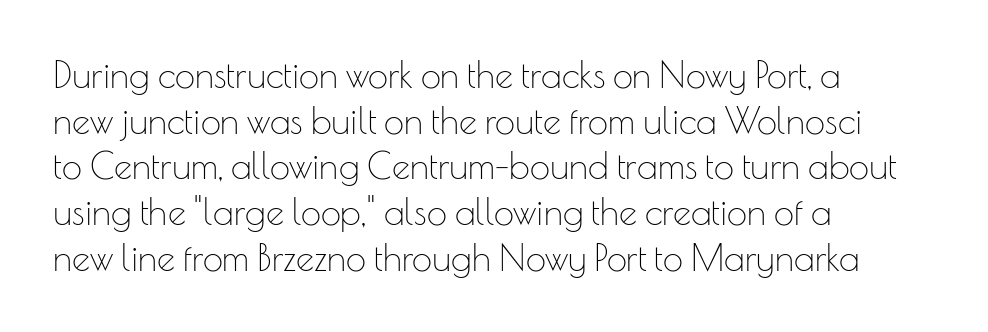
Character widths vary here, with narrow letters taking less room than wide ones. The specimen omits any rule beneath the text block's lines. Nothing unusual about the tracking: characters are spaced as the font intends. Type style note: lacks serifs.
